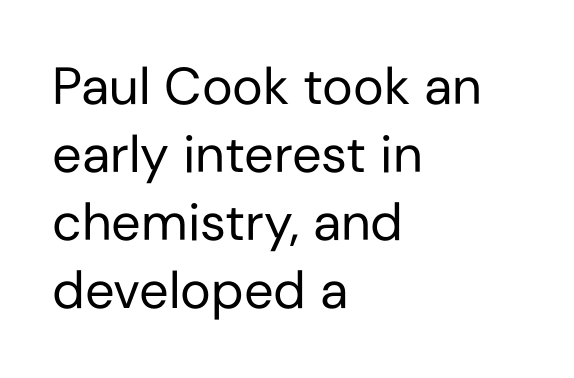
These lines stack with their left ends in a neat column. Students, note that the glyphs here touch the page at normal intervals. A bare baseline throughout the passage. Posture: straight, roman, zero tilt. The vertical gap from one line to the next is medium. The letters advance in unequal steps, a hallmark of proportional type.
